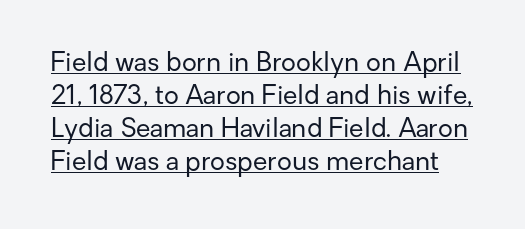
Q: Is the text bold? A: No.
Q: Is the text italic (slanted)? A: No, it is upright.
Q: Is the text underlined? A: Yes.
Q: Is the spacing between letters normal or unusually wide? A: Normal.
Q: Is the spacing between lines tight, normal or loose? A: Normal.
